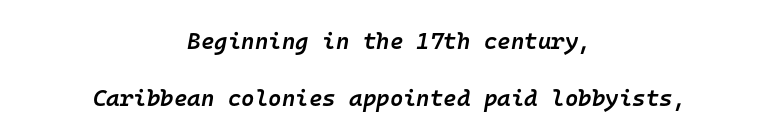
{"italic": "yes", "lean": "right", "slant_degrees": 10, "bold": "semi", "underline": "no", "align": "center", "line_spacing": "loose", "line_spacing_ratio": 2.46, "letter_spacing": "normal", "letter_spacing_em": 0.0, "glyph_px": 23}
